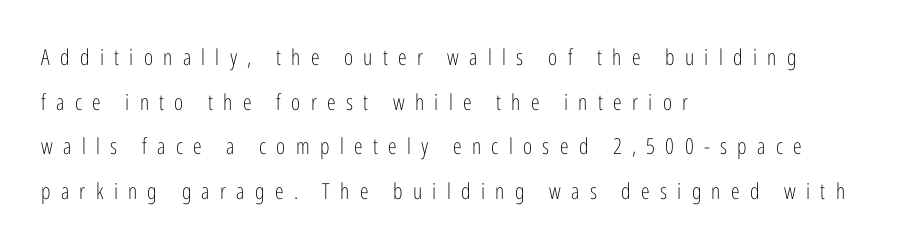
The image shows 22 px text type, upright; set left-aligned, loose line spacing (2.03x), unusually wide letter spacing (+0.47 em), not underlined.
